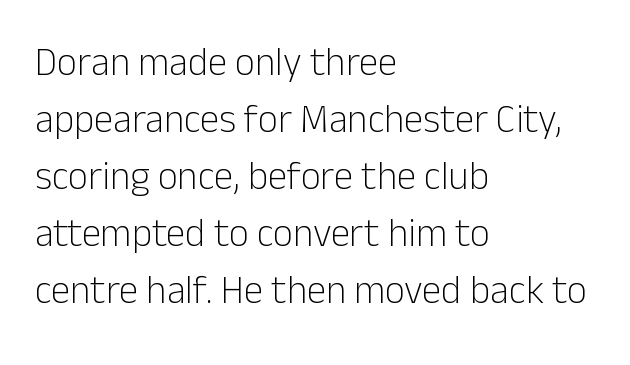
{"serif": "no", "italic": "no", "bold": "no", "weight": "light", "width": "normal", "stroke_contrast": "low", "x_height": "medium", "monospaced": "no", "underline": "no", "align": "left", "line_spacing": "normal", "line_spacing_ratio": 1.46, "letter_spacing": "normal", "letter_spacing_em": 0.0, "glyph_px": 39}
